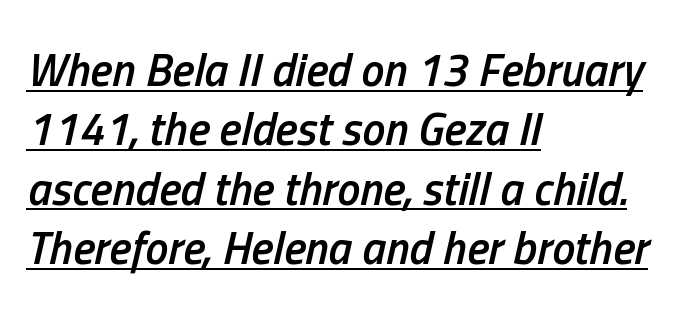
{"italic": "yes", "lean": "right", "slant_degrees": 13, "bold": "semi", "weight": "semibold", "width": "condensed", "stroke_contrast": "low", "x_height": "medium", "monospaced": "no", "underline": "yes", "align": "left", "line_spacing": "normal", "line_spacing_ratio": 1.29, "letter_spacing": "normal", "letter_spacing_em": 0.0, "glyph_px": 46}
